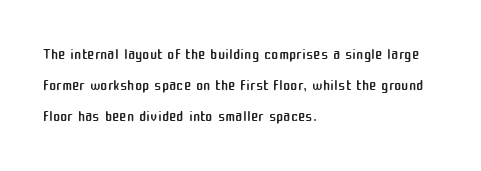
Q: Is the text bold? A: No.
Q: Is the text italic (slanted)? A: No, it is upright.
Q: Is the text underlined? A: No.
Q: How is the paragraph aligned? A: Left-aligned.
Q: Is the spacing between letters normal or unusually wide? A: Normal.
Q: Is the spacing between lines tight, normal or loose? A: Normal.
